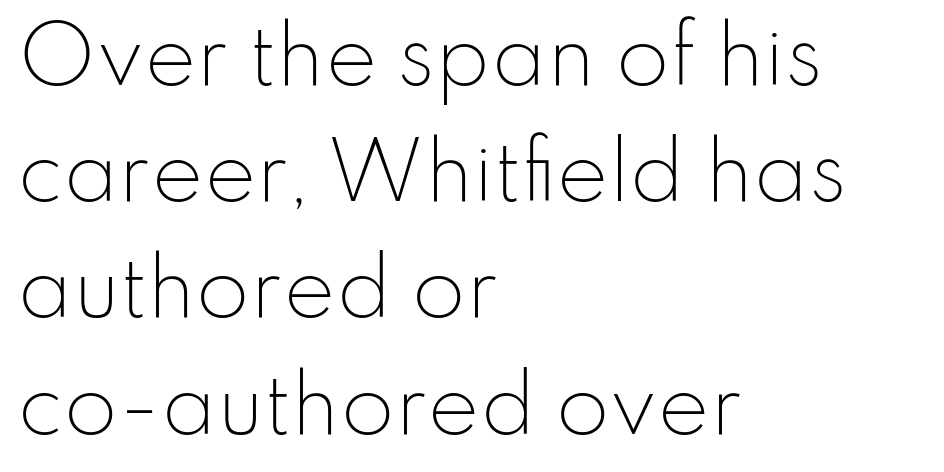
Q: Is the text bold? A: No.
Q: Is the text italic (slanted)? A: No, it is upright.
Q: Is the typeface a serif or a sans-serif typeface? A: Sans-serif.
Q: Is the text underlined? A: No.
Q: How is the paragraph aligned? A: Left-aligned.
Q: Is the spacing between letters normal or unusually wide? A: Normal.
Q: Is the spacing between lines tight, normal or loose? A: Normal.
Q: Width (condensed, normal, or wide)? A: Normal.
Q: Stroke contrast? A: Low.
Q: x-height? A: Small.
Q: Monospaced? A: No.
